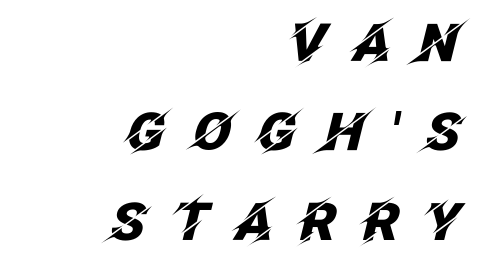
{"italic": "yes", "lean": "right", "slant_degrees": 12, "bold": "yes", "weight": "heavy", "width": "normal", "stroke_contrast": "low", "x_height": "large", "monospaced": "no", "underline": "no", "align": "right", "line_spacing_ratio": 1.72, "letter_spacing": "wide", "letter_spacing_em": 0.48, "glyph_px": 52}
